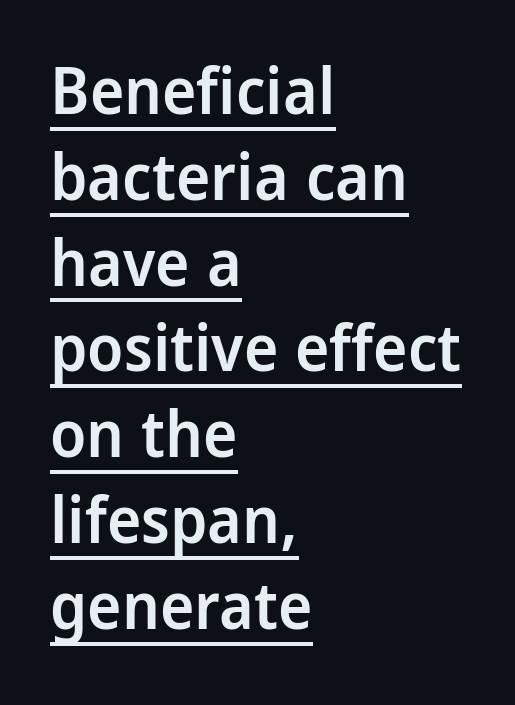
Q: Is the text bold? A: Semi-bold.
Q: Is the text italic (slanted)? A: No, it is upright.
Q: Is the typeface a serif or a sans-serif typeface? A: Sans-serif.
Q: Is the text underlined? A: Yes.
Q: How is the paragraph aligned? A: Left-aligned.
Q: Is the spacing between letters normal or unusually wide? A: Normal.
Q: Is the spacing between lines tight, normal or loose? A: Normal.
Q: Width (condensed, normal, or wide)? A: Condensed.
Q: Stroke contrast? A: Low.
Q: x-height? A: Large.
Q: Monospaced? A: No.
